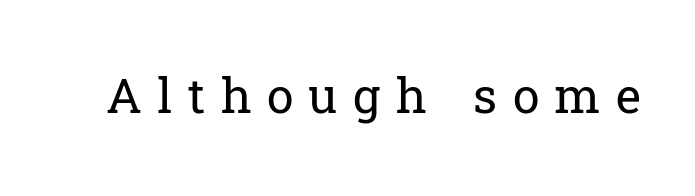
{"serif": "yes", "italic": "no", "bold": "no", "weight": "regular", "width": "normal", "stroke_contrast": "low", "x_height": "medium", "monospaced": "no", "underline": "no", "letter_spacing": "wide", "letter_spacing_em": 0.32, "glyph_px": 48}
